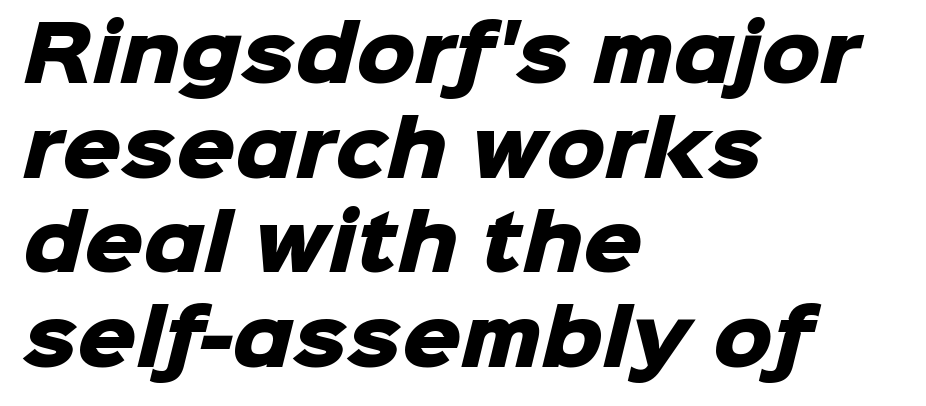
Q: Is the text bold? A: Yes.
Q: Is the typeface a serif or a sans-serif typeface? A: Sans-serif.
Q: Is the text underlined? A: No.
Q: How is the paragraph aligned? A: Left-aligned.
Q: Is the spacing between letters normal or unusually wide? A: Normal.
Q: Is the spacing between lines tight, normal or loose? A: Normal.
Q: Width (condensed, normal, or wide)? A: Normal.
Q: Stroke contrast? A: Low.
Q: x-height? A: Medium.
Q: Monospaced? A: No.
